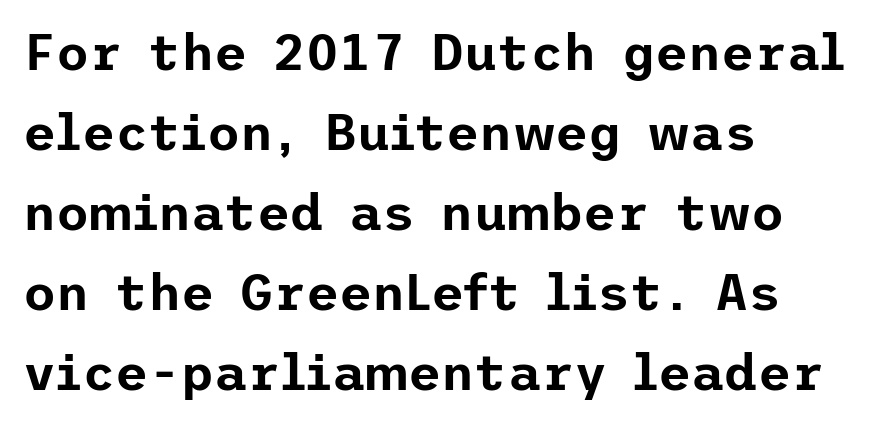
{"serif": "no", "italic": "no", "width": "normal", "stroke_contrast": "low", "x_height": "medium", "underline": "no", "align": "left", "line_spacing": "normal", "line_spacing_ratio": 1.57, "letter_spacing": "normal", "letter_spacing_em": 0.0, "glyph_px": 51}
